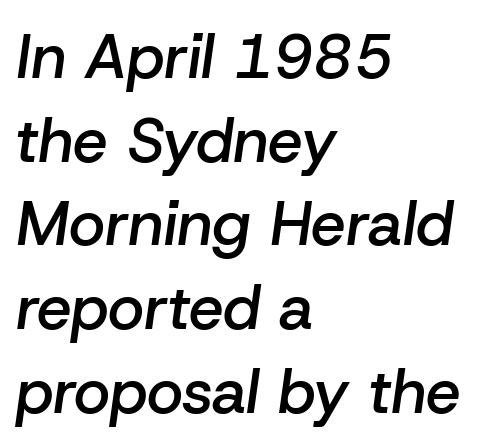
Nobody touched the tracking dial on this one. Rows of type keep a routine distance in the vertical direction. Just letters on the line, the space beneath them empty. In terms of weight, the rendering is demibold, just under bold.
